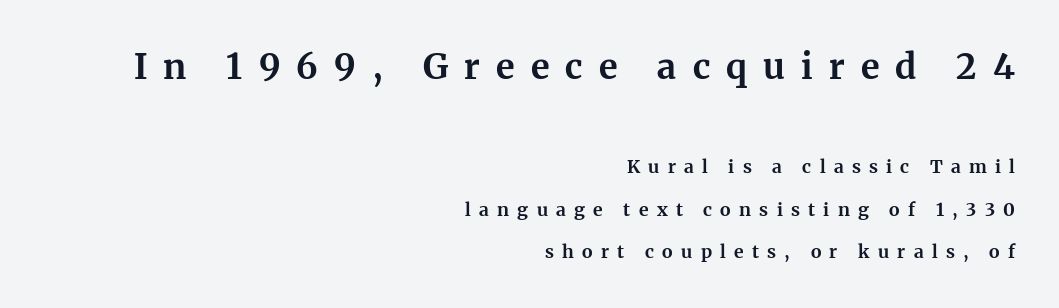
Q: Is the text bold? A: Yes.
Q: Is the text italic (slanted)? A: No, it is upright.
Q: Is the typeface a serif or a sans-serif typeface? A: Serif.
Q: Is the text underlined? A: No.
Q: How is the paragraph aligned? A: Right-aligned.
Q: Is the spacing between letters normal or unusually wide? A: Unusually wide.
Q: Is the spacing between lines tight, normal or loose? A: Loose.
Q: Which block of text is set in a larger size, the first (top) or the second (bottom)? A: The first (top) one.
Q: Width (condensed, normal, or wide)? A: Normal.
Q: Stroke contrast? A: Medium.
Q: x-height? A: Medium.
Q: Monospaced? A: No.
